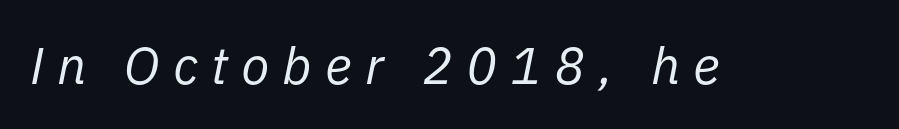
{"italic": "yes", "lean": "right", "slant_degrees": 11, "bold": "no", "weight": "regular", "width": "normal", "stroke_contrast": "low", "x_height": "medium", "monospaced": "no", "underline": "no", "letter_spacing": "wide", "letter_spacing_em": 0.25, "glyph_px": 52}
